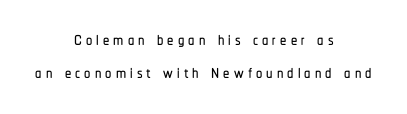
The image shows 25 px text type, upright; set centered, normal line spacing (1.33x), not underlined.
